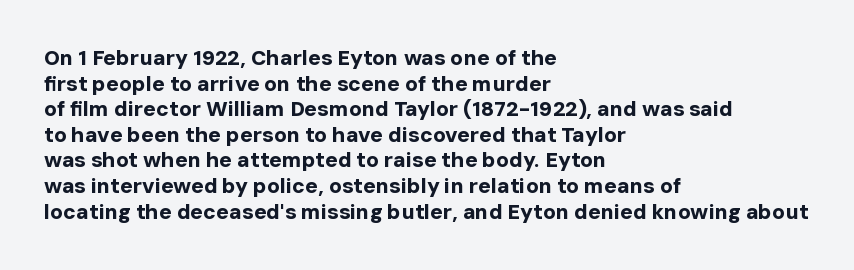
The image shows 21 px bold type, upright; set left-aligned, line spacing 1.22x, normal letter spacing, not underlined.
